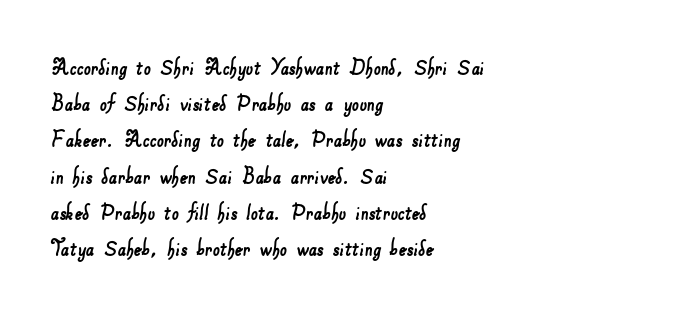
The face used here is rendered with its standard letterfit. Regarding leading, the lines here are spaced in the standard way. Visually the block forms a straight wall on the left and a jagged coastline on the right. The words here are not underlined.
